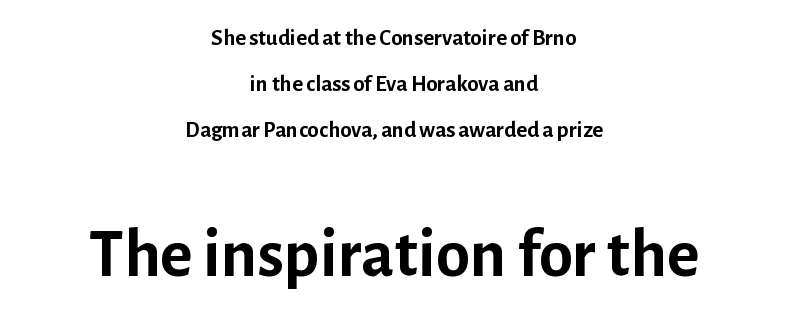
{"serif": "no", "italic": "no", "bold": "yes", "weight": "semibold", "width": "normal", "stroke_contrast": "low", "x_height": "medium", "monospaced": "no", "underline": "no", "align": "center", "line_spacing": "loose", "line_spacing_ratio": 2.01, "letter_spacing": "normal", "letter_spacing_em": 0.0, "larger_block": "second", "size_ratio": 3.0, "glyph_px": 69}
